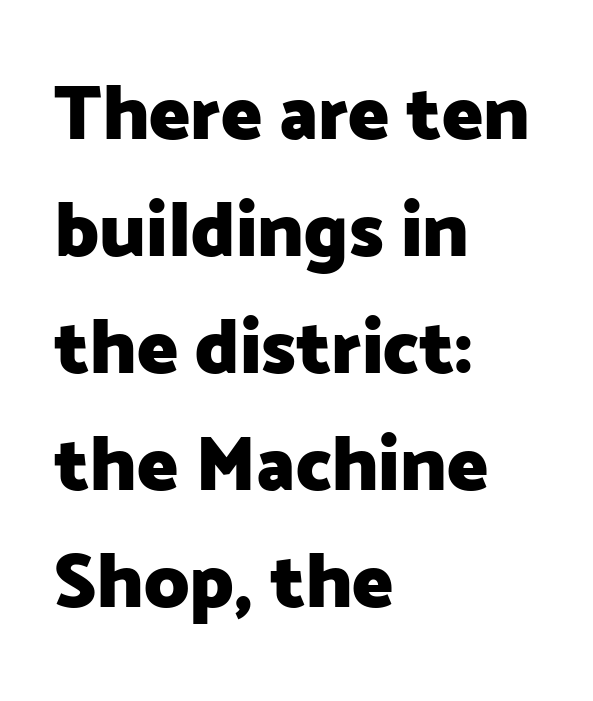
{"serif": "no", "italic": "no", "bold": "yes", "weight": "heavy", "width": "normal", "stroke_contrast": "low", "x_height": "medium", "monospaced": "no", "underline": "no", "align": "left", "line_spacing": "normal", "line_spacing_ratio": 1.52, "letter_spacing": "normal", "letter_spacing_em": 0.0, "glyph_px": 77}
